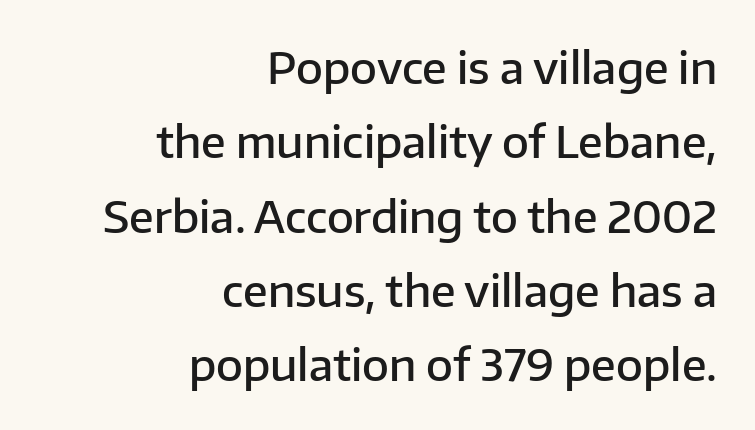
The image shows 44 px semibold sans-serif type, upright; set right-aligned, normal line spacing (1.69x), normal letter spacing, not underlined; low stroke contrast and a medium x-height.
